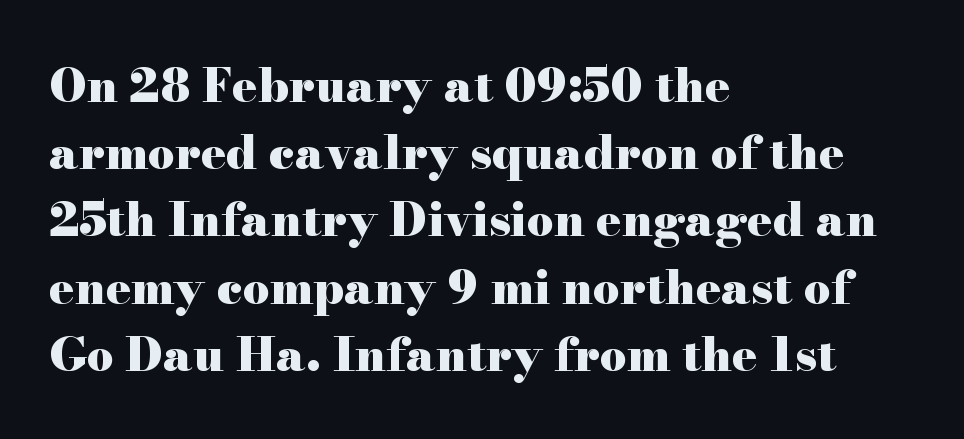
{"serif": "yes", "italic": "no", "bold": "yes", "weight": "heavy", "width": "wide", "stroke_contrast": "high", "x_height": "small", "monospaced": "no", "underline": "no", "align": "left", "line_spacing": "normal", "line_spacing_ratio": 1.43, "letter_spacing": "normal", "letter_spacing_em": 0.0, "glyph_px": 47}
